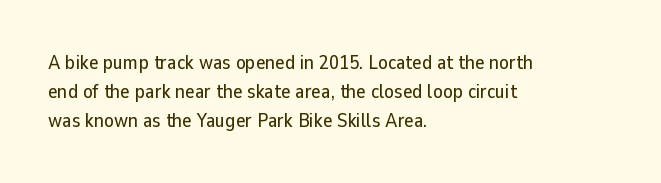
Rows of type keep a routine distance in the vertical direction. Is the block centered? No — it sits flush against the left margin. No italicization has been applied; the sample stays upright. Letters rest on an invisible, unmarked baseline.
